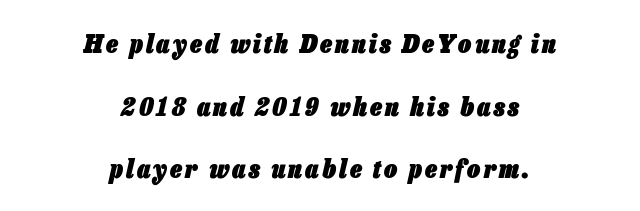
{"italic": "yes", "lean": "right", "slant_degrees": 13, "bold": "yes", "underline": "no", "align": "center", "line_spacing": "loose", "line_spacing_ratio": 2.41, "glyph_px": 26}
